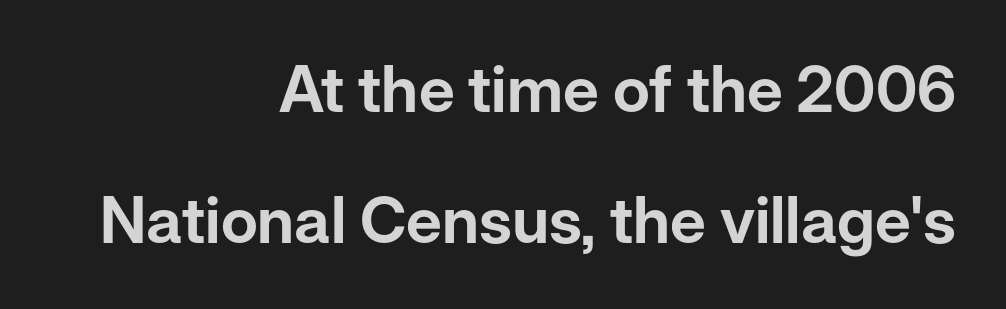
Q: Is the text italic (slanted)? A: No, it is upright.
Q: Is the typeface a serif or a sans-serif typeface? A: Sans-serif.
Q: Is the text underlined? A: No.
Q: How is the paragraph aligned? A: Right-aligned.
Q: Is the spacing between letters normal or unusually wide? A: Normal.
Q: Is the spacing between lines tight, normal or loose? A: Loose.
Q: Width (condensed, normal, or wide)? A: Normal.
Q: Stroke contrast? A: Low.
Q: x-height? A: Medium.
Q: Monospaced? A: No.
